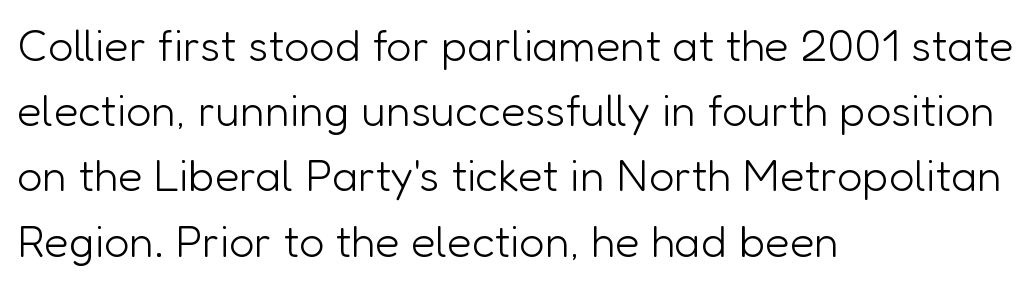
Q: Is the text bold? A: No.
Q: Is the text italic (slanted)? A: No, it is upright.
Q: Is the typeface a serif or a sans-serif typeface? A: Sans-serif.
Q: Is the text underlined? A: No.
Q: How is the paragraph aligned? A: Left-aligned.
Q: Is the spacing between letters normal or unusually wide? A: Normal.
Q: Is the spacing between lines tight, normal or loose? A: Normal.
Q: Width (condensed, normal, or wide)? A: Normal.
Q: Stroke contrast? A: Low.
Q: x-height? A: Medium.
Q: Monospaced? A: No.
